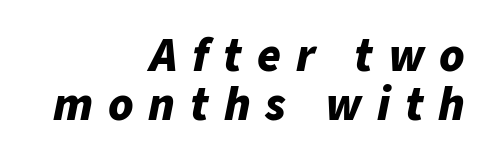
The image shows 48 px bold type, italic (leaning right); set right-aligned, tight line spacing (1.03x), unusually wide letter spacing (+0.31 em), not underlined; low stroke contrast and a medium x-height.
